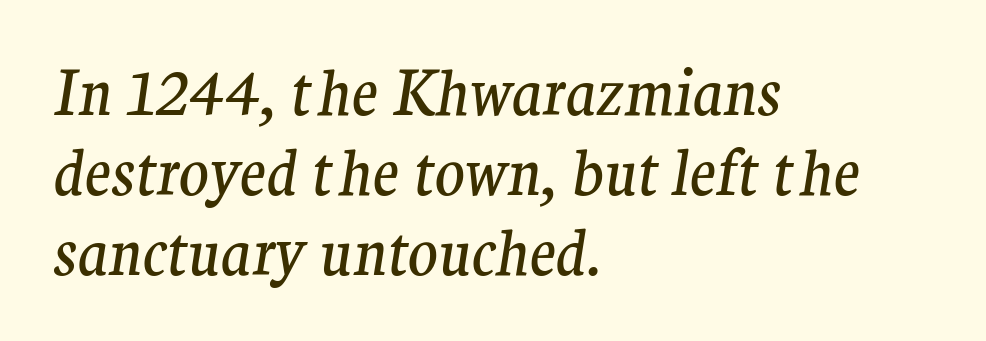
The image shows 62 px regular-weight serif type, italic (leaning right); set left-aligned, normal line spacing (1.29x), normal letter spacing, not underlined; medium stroke contrast and a medium x-height.
